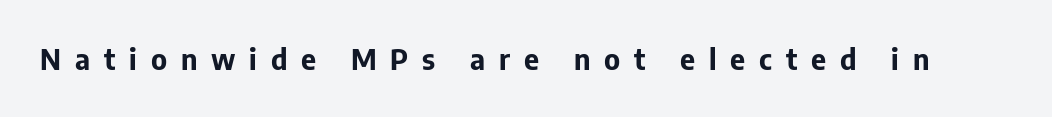
The image shows 29 px bold sans-serif type, upright; set unusually wide letter spacing (+0.48 em), not underlined; low stroke contrast and a medium x-height.
